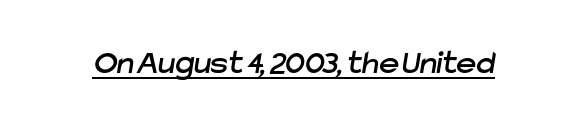
The text was rendered using a sans face with plain stroke endings. Beneath each row of characters lies a ruled line. Words appear dense and cohesive because spacing is normal. This sample has the flowing, uneven cadence of proportional lettering.
